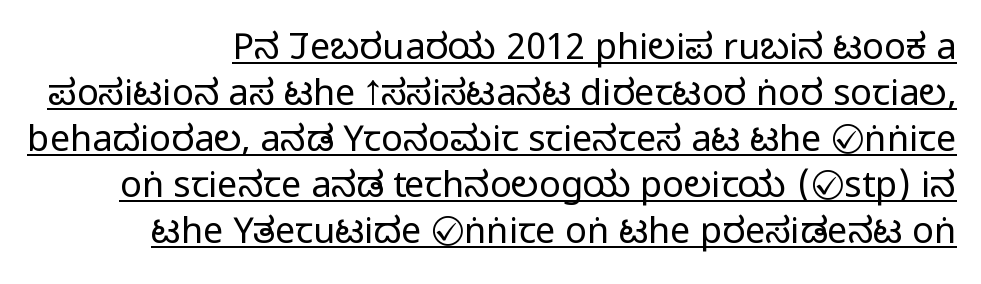
The image shows 36 px regular-weight, condensed sans-serif type, upright; set normal line spacing (1.28x), normal letter spacing, underlined; low stroke contrast and a large x-height.
